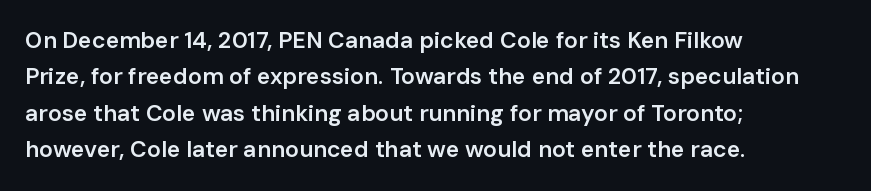
The image shows 23 px text type, upright; set left-aligned, normal line spacing (1.58x), normal letter spacing, not underlined.
